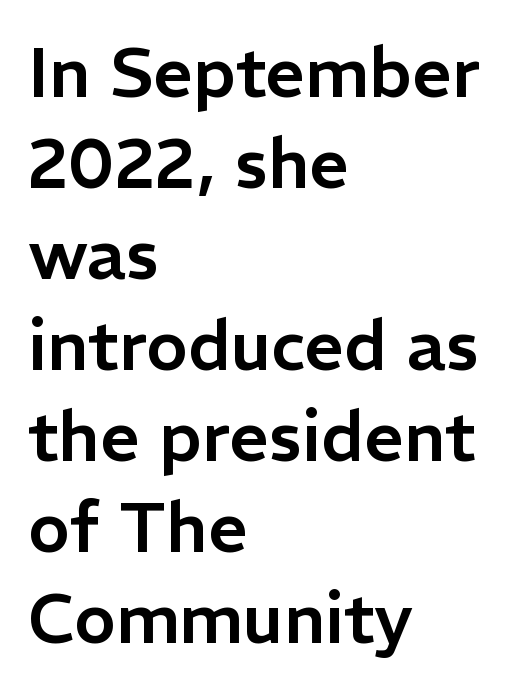
{"serif": "no", "italic": "no", "width": "normal", "stroke_contrast": "low", "x_height": "medium", "monospaced": "no", "underline": "no", "align": "left", "line_spacing": "normal", "line_spacing_ratio": 1.3, "letter_spacing": "normal", "letter_spacing_em": 0.0, "glyph_px": 70}
